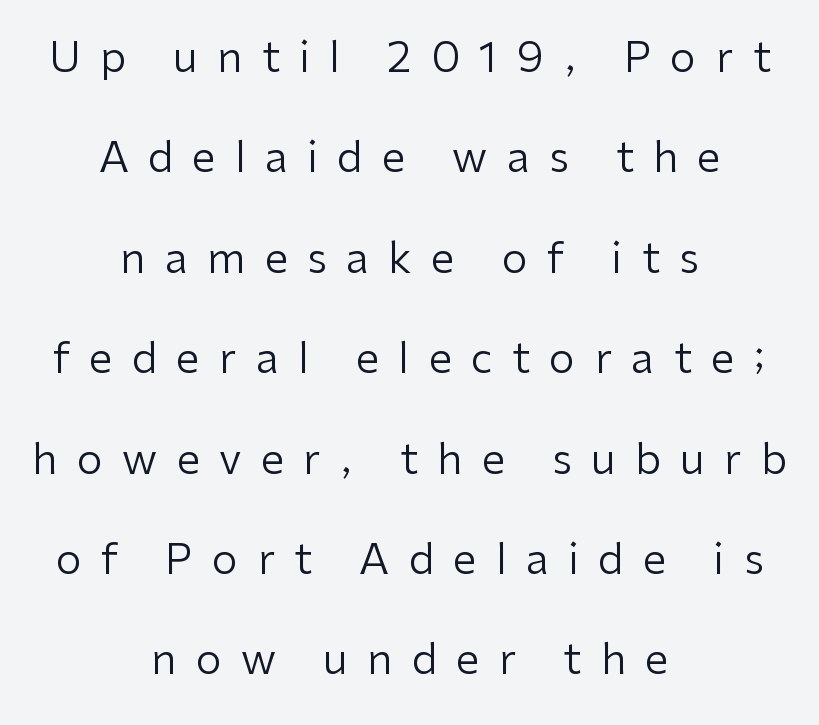
The image shows 42 px regular-weight sans-serif type, upright; set centered, loose line spacing (2.39x), unusually wide letter spacing (+0.46 em), not underlined; low stroke contrast and a medium x-height.
